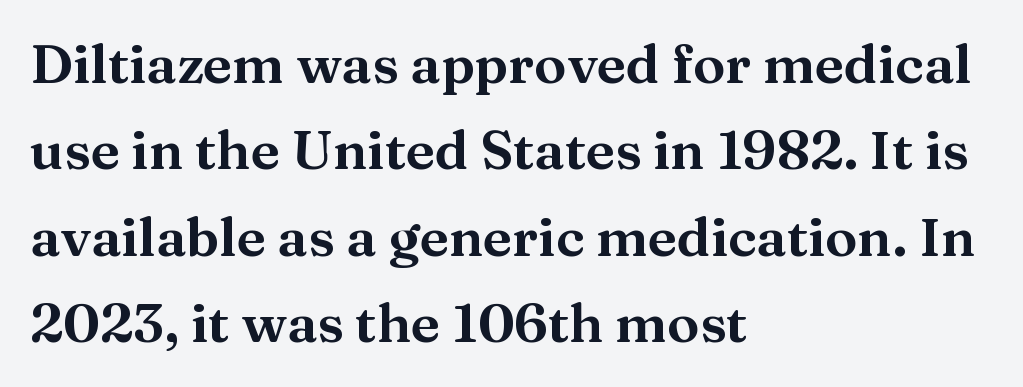
{"serif": "yes", "italic": "no", "width": "wide", "stroke_contrast": "medium", "x_height": "medium", "monospaced": "no", "underline": "no", "align": "left", "line_spacing": "normal", "line_spacing_ratio": 1.6, "letter_spacing": "normal", "letter_spacing_em": 0.0, "glyph_px": 54}
